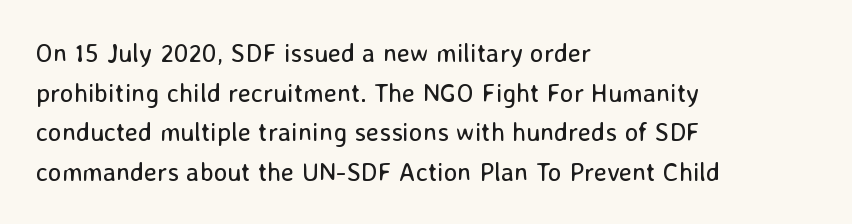
The block of text has a typical density, with ordinary space between rows. The line texture is even and compact thanks to regular tracking. Nothing heavy about these letters — not bold at all. Which margin do the lines hug? The left one — the right edge is uneven.
